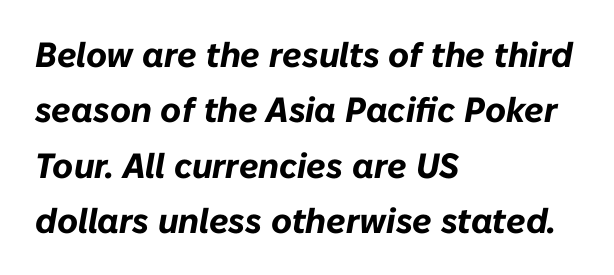
Q: Is the text bold? A: Yes.
Q: Is the text italic (slanted)? A: Yes, it leans right by about 10 degrees.
Q: Is the text underlined? A: No.
Q: How is the paragraph aligned? A: Left-aligned.
Q: Is the spacing between letters normal or unusually wide? A: Normal.
Q: Is the spacing between lines tight, normal or loose? A: Normal.
Q: Width (condensed, normal, or wide)? A: Normal.
Q: Stroke contrast? A: Low.
Q: x-height? A: Medium.
Q: Monospaced? A: No.
